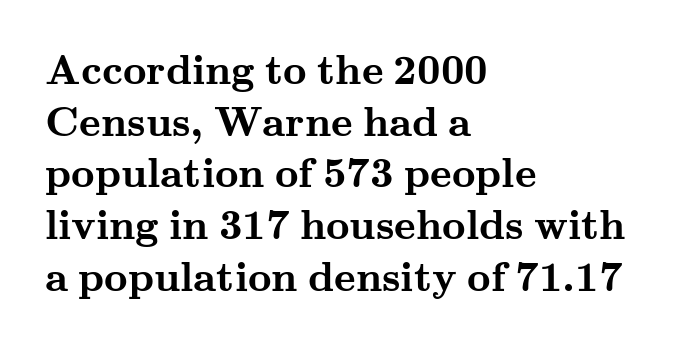
{"serif": "yes", "italic": "no", "bold": "yes", "weight": "semibold", "width": "wide", "stroke_contrast": "medium", "x_height": "small", "monospaced": "no", "underline": "no", "align": "left", "line_spacing": "normal", "line_spacing_ratio": 1.26, "letter_spacing": "normal", "letter_spacing_em": 0.0, "glyph_px": 41}
